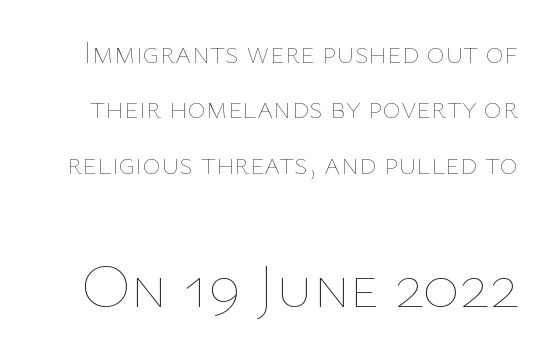
{"italic": "no", "bold": "no", "weight": "thin", "width": "normal", "stroke_contrast": "low", "x_height": "medium", "monospaced": "no", "underline": "no", "line_spacing_ratio": 1.79, "letter_spacing": "normal", "letter_spacing_em": 0.0, "larger_block": "second", "size_ratio": 2.0, "glyph_px": 62}
